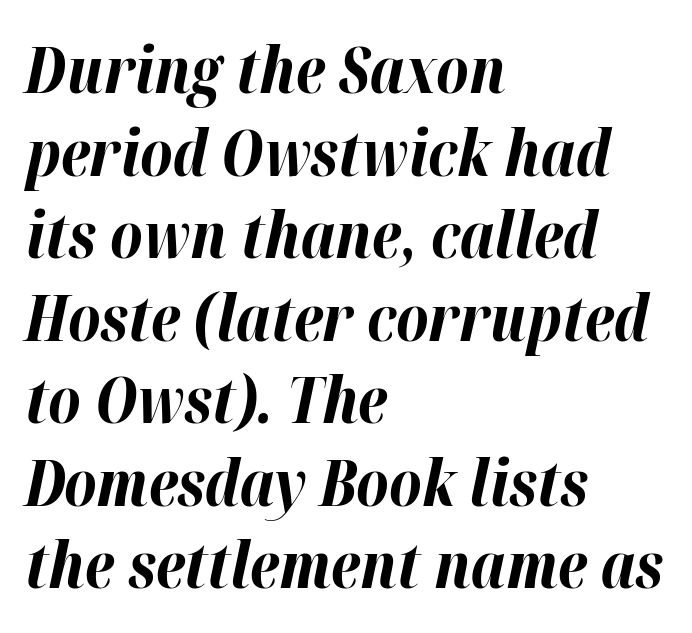
Do the characters align in a grid? No, the font is proportional. The area under the type is left untouched. If you drew a line through each stem, it would be angled. The rag falls on the right side of this text block. Weight check: bold — yes, fully.
